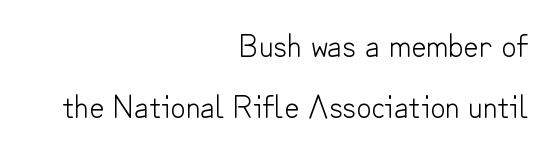
Summary of weight: not heavy and not bold. Lines of text with bare space underneath. This sample uses a sans-serif face. Spacing between characters is what you'd get straight out of the box. Here the designer chose a conventional face with non-uniform glyph widths.
